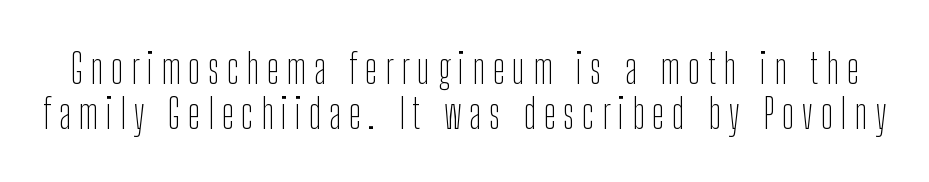
{"serif": "no", "italic": "no", "bold": "no", "weight": "thin", "width": "condensed", "stroke_contrast": "low", "x_height": "medium", "monospaced": "no", "underline": "no", "line_spacing": "tight", "line_spacing_ratio": 1.1, "glyph_px": 41}
